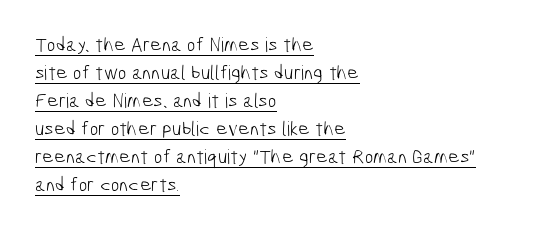
{"bold": "no", "underline": "yes", "align": "left", "line_spacing": "normal", "line_spacing_ratio": 1.4, "letter_spacing": "normal", "letter_spacing_em": 0.0, "glyph_px": 20}
